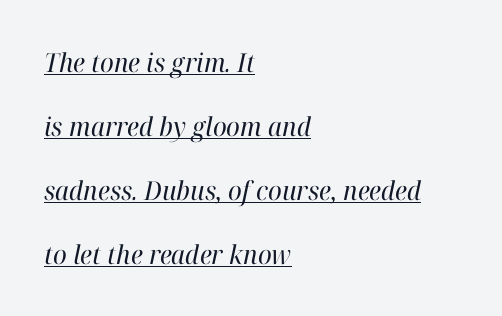
Q: Is the text bold? A: No.
Q: Is the text italic (slanted)? A: Yes, it leans right by about 12 degrees.
Q: Is the text underlined? A: Yes.
Q: How is the paragraph aligned? A: Left-aligned.
Q: Is the spacing between letters normal or unusually wide? A: Normal.
Q: Is the spacing between lines tight, normal or loose? A: Loose.
